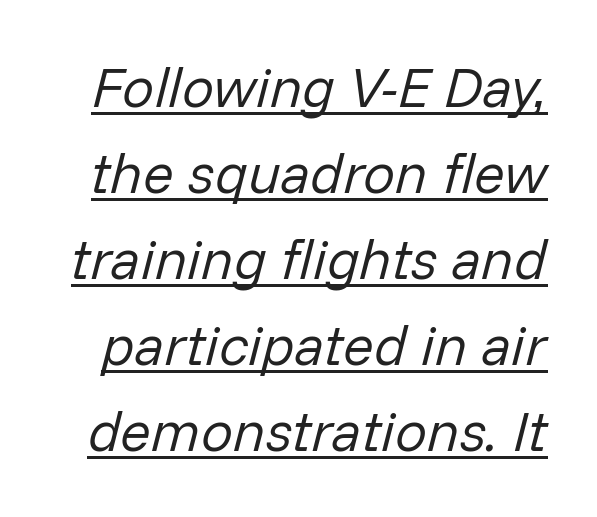
Caption: standard tracking, unaltered. Regarding leading, the lines here are spaced in the standard way. Weight: not bold — regular or lighter. Underlined type. The passage shown is typed in a proportional face where columns would drift.
